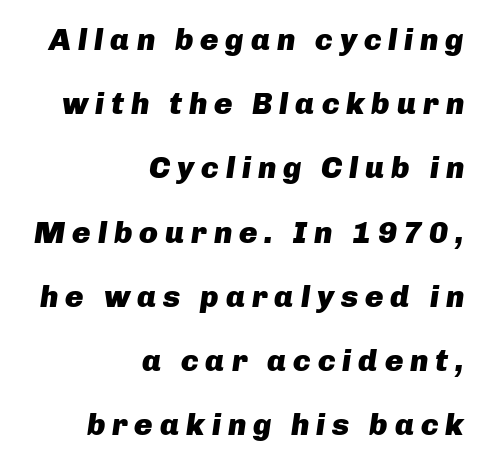
{"italic": "yes", "lean": "right", "slant_degrees": 8, "bold": "yes", "weight": "heavy", "width": "normal", "stroke_contrast": "low", "x_height": "medium", "monospaced": "no", "underline": "no", "align": "right", "line_spacing": "loose", "line_spacing_ratio": 2.07, "letter_spacing": "wide", "letter_spacing_em": 0.22, "glyph_px": 31}
